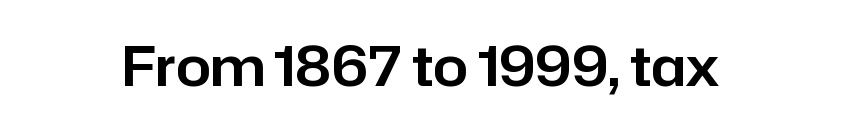
{"serif": "no", "italic": "no", "width": "normal", "stroke_contrast": "low", "x_height": "medium", "monospaced": "no", "underline": "no", "letter_spacing": "normal", "letter_spacing_em": 0.0, "glyph_px": 55}
